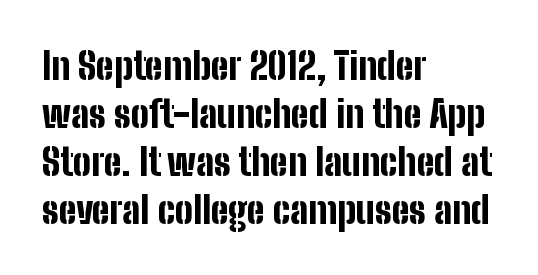
Q: Is the text bold? A: Yes.
Q: Is the text italic (slanted)? A: No, it is upright.
Q: Is the typeface a serif or a sans-serif typeface? A: Sans-serif.
Q: Is the text underlined? A: No.
Q: How is the paragraph aligned? A: Left-aligned.
Q: Is the spacing between letters normal or unusually wide? A: Normal.
Q: Is the spacing between lines tight, normal or loose? A: Normal.
Q: Width (condensed, normal, or wide)? A: Condensed.
Q: Stroke contrast? A: Low.
Q: x-height? A: Medium.
Q: Monospaced? A: No.
